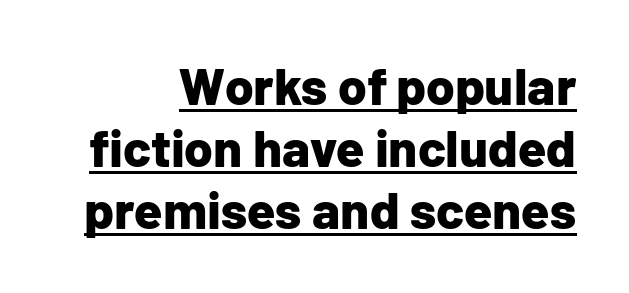
Typeset ragged left — the right edge is the straight one. This rendering employs a face without finishing strokes, i.e., a sans-serif. Caption: bold face, heavy strokes. Vertical strokes here are truly vertical. Note the varied advance widths — an 'i' is clearly narrower than an 'm'.
